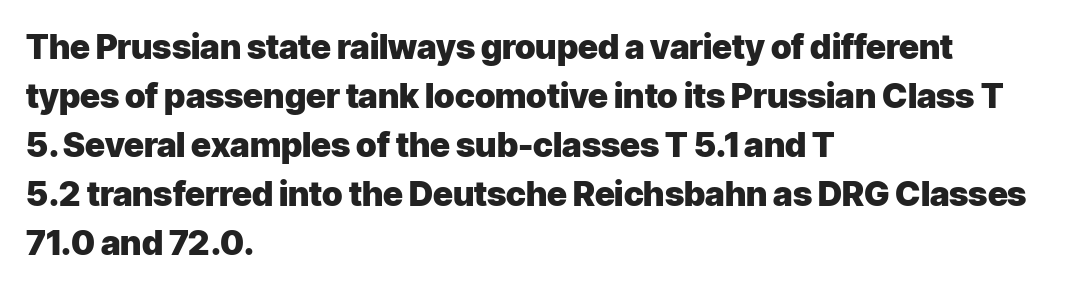
The image shows 34 px heavy sans-serif type, upright; set left-aligned, normal line spacing (1.44x), normal letter spacing, not underlined; low stroke contrast and a medium x-height.
